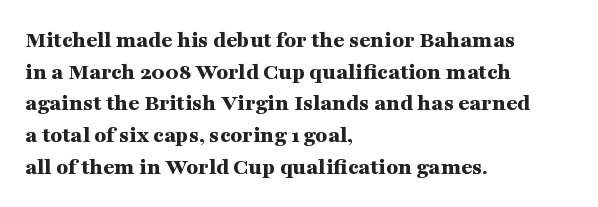
Honestly, the letter spacing is just normal — you wouldn't notice it. One glance says typical: line gaps are just what's usual. These lines stack with their left ends in a neat column. The type sits square on the baseline with zero lean. Descender tails drop into unmarked territory. How heavy is the stroke? Heavy — this is a bold.
